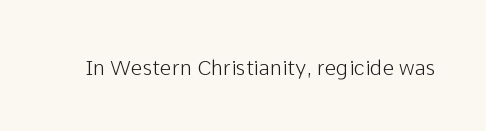
{"italic": "no", "underline": "no", "letter_spacing": "normal", "letter_spacing_em": 0.0, "glyph_px": 21}
